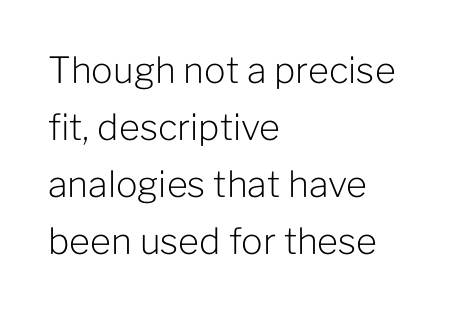
The image shows 36 px light sans-serif type, upright; set left-aligned, normal line spacing (1.58x), normal letter spacing, not underlined; low stroke contrast and a medium x-height.
